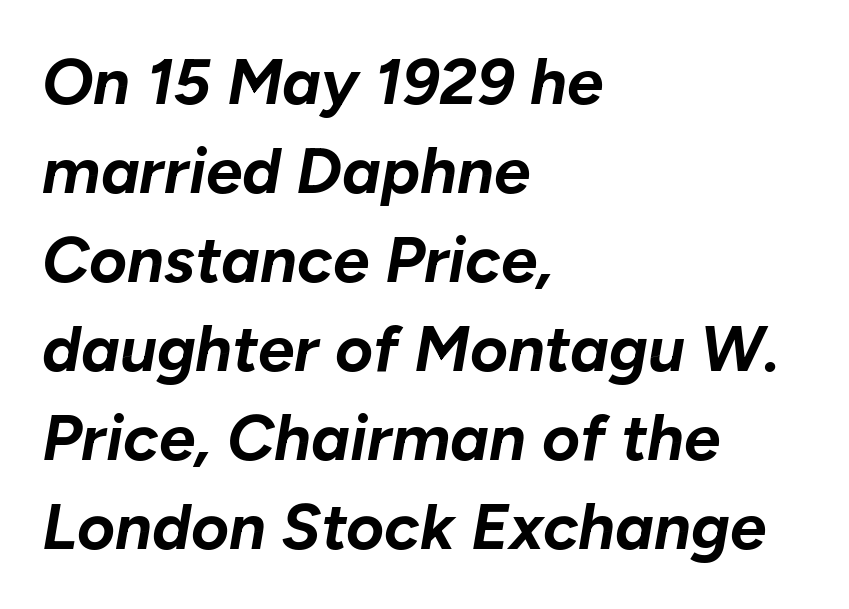
Q: Is the text bold? A: Yes.
Q: Is the text italic (slanted)? A: Yes, it leans right by about 10 degrees.
Q: Is the text underlined? A: No.
Q: How is the paragraph aligned? A: Left-aligned.
Q: Is the spacing between letters normal or unusually wide? A: Normal.
Q: Is the spacing between lines tight, normal or loose? A: Normal.
Q: Width (condensed, normal, or wide)? A: Normal.
Q: Stroke contrast? A: Low.
Q: x-height? A: Medium.
Q: Monospaced? A: No.
